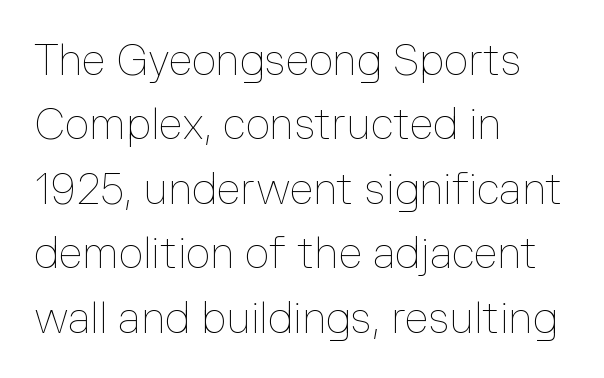
Q: Is the text bold? A: No.
Q: Is the text italic (slanted)? A: No, it is upright.
Q: Is the text underlined? A: No.
Q: How is the paragraph aligned? A: Left-aligned.
Q: Is the spacing between letters normal or unusually wide? A: Normal.
Q: Is the spacing between lines tight, normal or loose? A: Normal.
Q: Width (condensed, normal, or wide)? A: Normal.
Q: Stroke contrast? A: Low.
Q: x-height? A: Medium.
Q: Monospaced? A: No.
